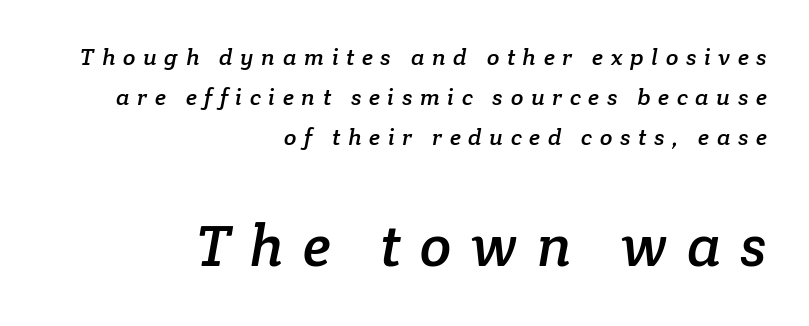
{"serif": "yes", "width": "normal", "stroke_contrast": "low", "x_height": "medium", "monospaced": "no", "underline": "no", "align": "right", "line_spacing_ratio": 1.74, "letter_spacing": "wide", "letter_spacing_em": 0.33, "larger_block": "second", "size_ratio": 2.52, "glyph_px": 58}
